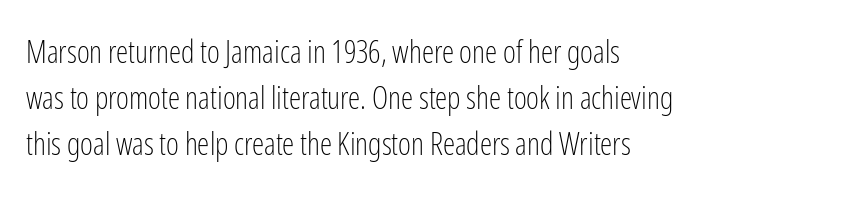
Ordinary non-slanted type is in use. The letters sit at their default tracking, neither squeezed nor spread. How would I describe the line gaps? Plain and ordinary. Examine the stroke ends and you'll find no serifs. The specimen omits any rule beneath the text block's lines. Here the designer chose a conventional face with non-uniform glyph widths.
